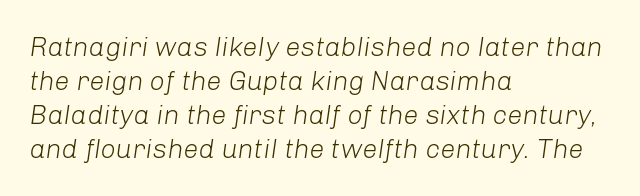
Q: Is the text bold? A: No.
Q: Is the text italic (slanted)? A: Yes, it leans right by about 8 degrees.
Q: Is the text underlined? A: No.
Q: How is the paragraph aligned? A: Left-aligned.
Q: Is the spacing between letters normal or unusually wide? A: Normal.
Q: Is the spacing between lines tight, normal or loose? A: Normal.
